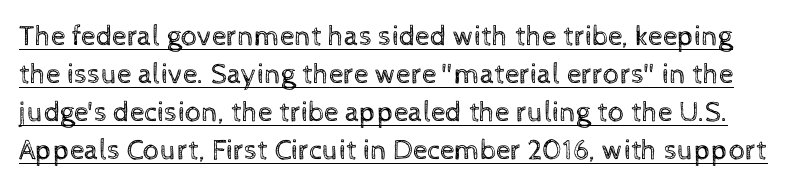
{"italic": "no", "bold": "no", "weight": "regular", "width": "normal", "x_height": "medium", "monospaced": "no", "underline": "yes", "line_spacing": "normal", "line_spacing_ratio": 1.31, "letter_spacing": "normal", "letter_spacing_em": 0.0, "glyph_px": 29}
